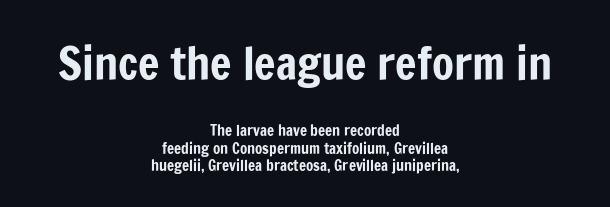
Visually, the top section dominates because its glyphs are scaled up. In terms of letterspacing, this is plain default setting. Words float on clear page, feet unadorned. Upright lettering throughout. Here the designer chose a conventional face with non-uniform glyph widths. This rendering employs a face without finishing strokes, i.e., a sans-serif.
